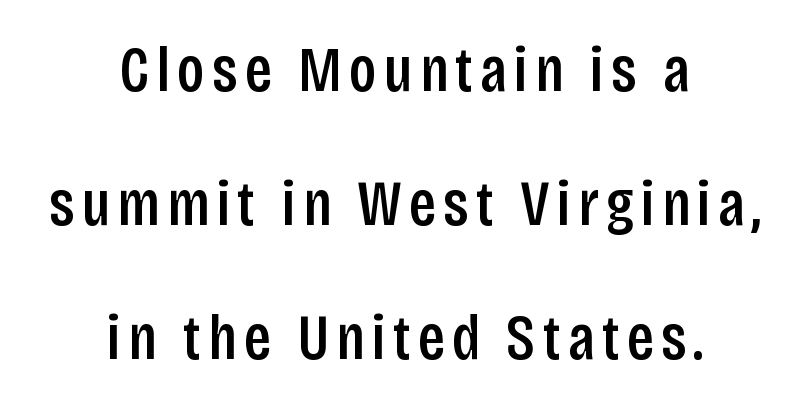
Layout note: lines centered. These lines were composed using upright roman letters. The face used here is proportionally spaced, like ordinary book or web type. The zone under the glyphs is completely vacant. Airy leading.
